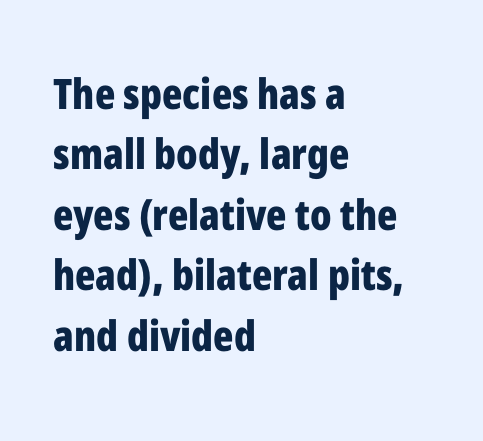
Interline gaps are of average width in this sample. The font is running at its bold setting. This is roman type, the default non-slanted kind. Compared with typical body copy, the letter spacing here is the same. The letters advance in unequal steps, a hallmark of proportional type. The type family on display is of the sans-serif kind.
